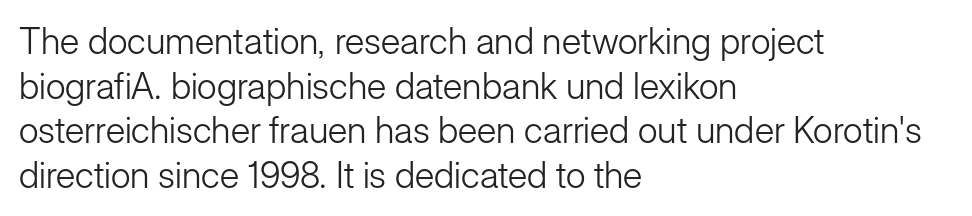
Q: Is the text bold? A: No.
Q: Is the text italic (slanted)? A: No, it is upright.
Q: Is the typeface a serif or a sans-serif typeface? A: Sans-serif.
Q: Is the text underlined? A: No.
Q: How is the paragraph aligned? A: Left-aligned.
Q: Is the spacing between letters normal or unusually wide? A: Normal.
Q: Width (condensed, normal, or wide)? A: Normal.
Q: Stroke contrast? A: Low.
Q: x-height? A: Medium.
Q: Monospaced? A: No.
